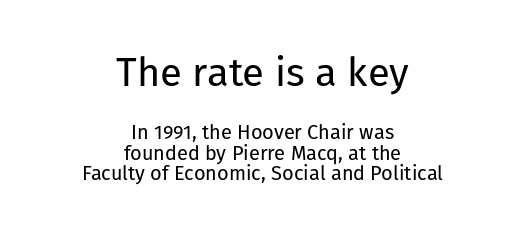
Q: Is the text bold? A: No.
Q: Is the text italic (slanted)? A: No, it is upright.
Q: Is the typeface a serif or a sans-serif typeface? A: Sans-serif.
Q: Is the text underlined? A: No.
Q: How is the paragraph aligned? A: Centered.
Q: Is the spacing between letters normal or unusually wide? A: Normal.
Q: Is the spacing between lines tight, normal or loose? A: Tight.
Q: Which block of text is set in a larger size, the first (top) or the second (bottom)? A: The first (top) one.
Q: Width (condensed, normal, or wide)? A: Normal.
Q: Stroke contrast? A: Low.
Q: x-height? A: Medium.
Q: Monospaced? A: No.
